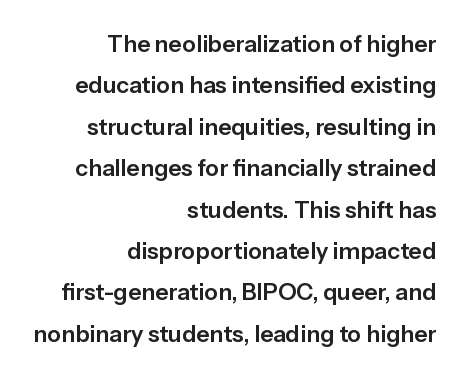
The type sits square on the baseline with zero lean. Students, note that the glyphs here touch the page at normal intervals. Compared with a flush-left layout, this one pins lines to the opposite, right side. Bare-footed words on every line.
